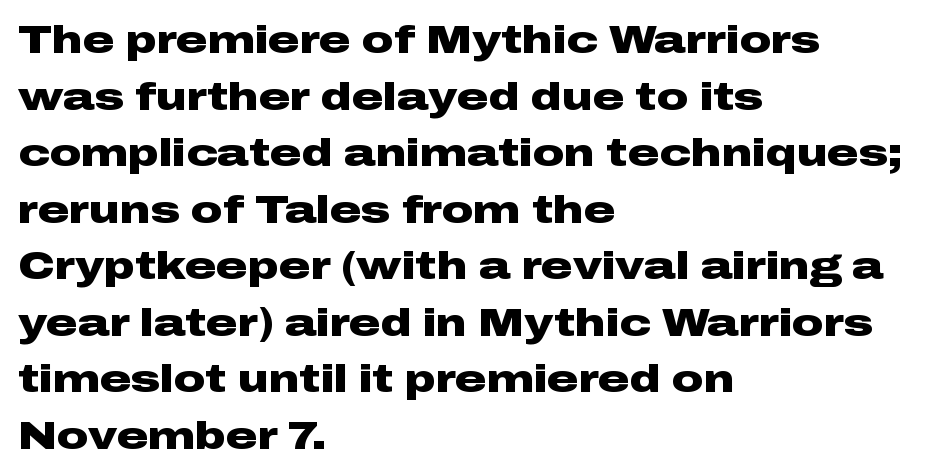
The image shows 39 px heavy, wide sans-serif type, upright; set left-aligned, normal line spacing (1.45x), normal letter spacing, not underlined; low stroke contrast and a medium x-height.
